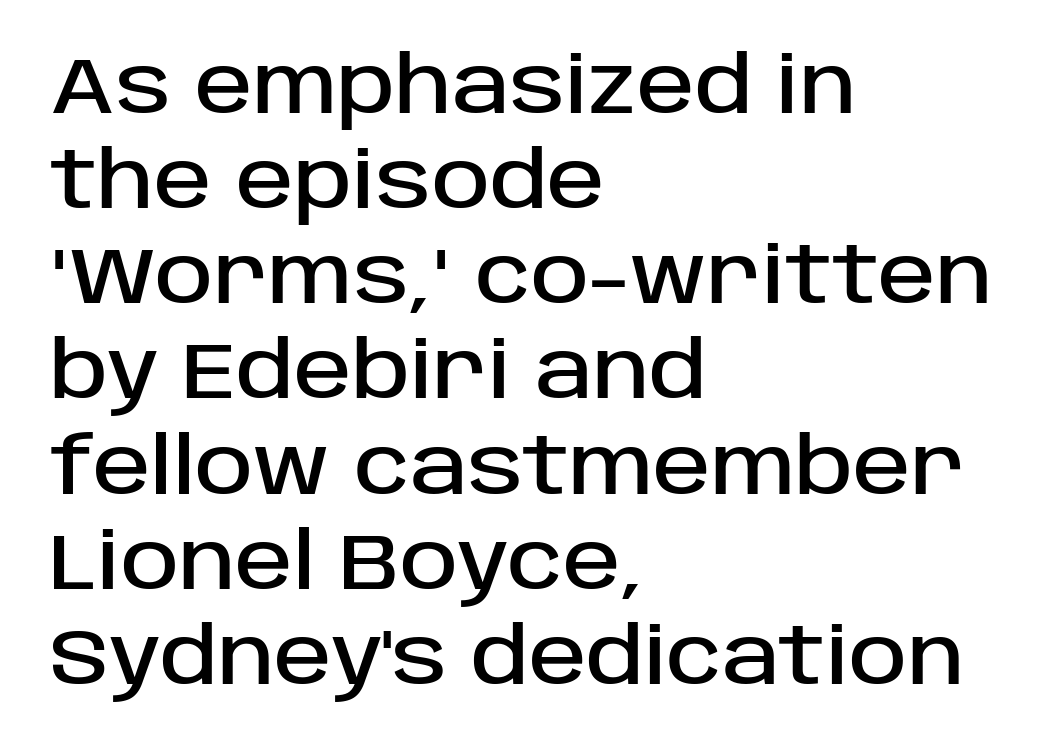
The typeface chosen for these lines omits serifs. Line beginnings align vertically; line endings do not. The space directly below the letters is spotless. Character widths vary here, with narrow letters taking less room than wide ones. This sample uses an upright cut, with every glyph sitting square on the baseline. Tracking value appears to be zero — textbook default spacing.
